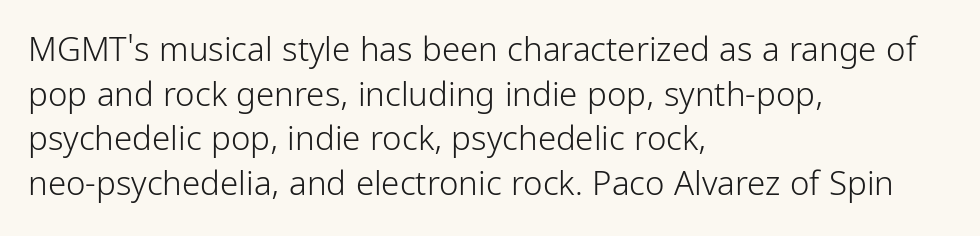
{"serif": "no", "italic": "no", "bold": "no", "weight": "light", "width": "condensed", "stroke_contrast": "low", "x_height": "medium", "monospaced": "no", "underline": "no", "align": "left", "line_spacing": "normal", "line_spacing_ratio": 1.35, "letter_spacing": "normal", "letter_spacing_em": 0.0, "glyph_px": 33}
